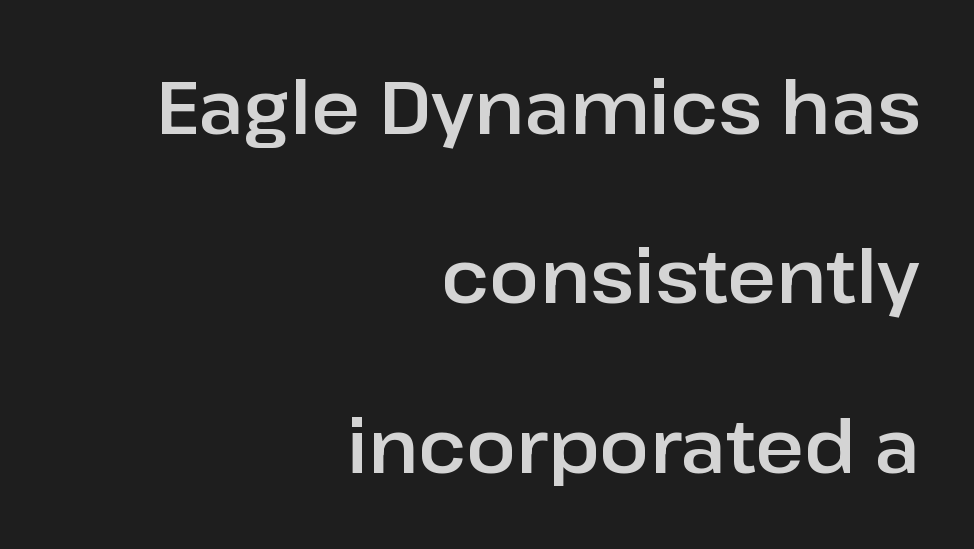
Just letters on the line, the space beneath them empty. Is this a fixed-width face? No — the glyphs have proportional, varying widths. You can tell from the bare stems that sans-serif type was used. The type sits square on the baseline with zero lean.
